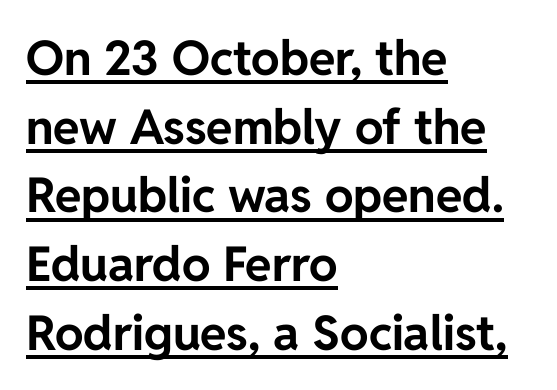
The characters display no serif detailing; their extremities are plain. Look at the tracking — it's just the regular setting, nothing added. Notice how a bar underscores the lettering throughout. Look at the stroke-to-counter ratio: heavy, a bold. Short and long lines alike share a common starting point at left. Spacing verdict: proportional, widths tailored to each character.
